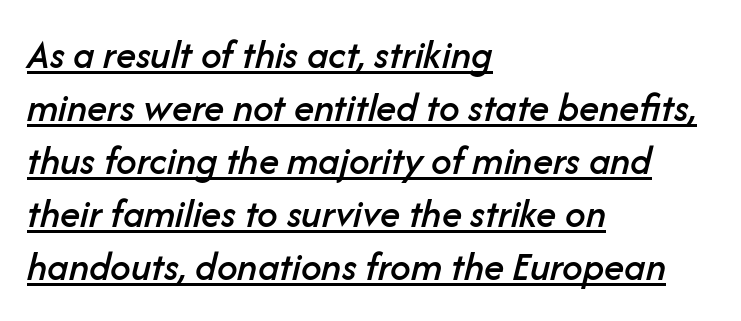
{"italic": "yes", "lean": "right", "slant_degrees": 14, "width": "normal", "stroke_contrast": "low", "x_height": "medium", "monospaced": "no", "underline": "yes", "align": "left", "line_spacing": "normal", "line_spacing_ratio": 1.29, "letter_spacing": "normal", "letter_spacing_em": 0.0, "glyph_px": 41}
